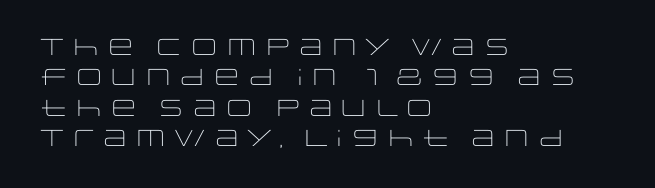
The space directly below the letters is spotless. Caption: standard tracking, unaltered. Vertically, the passage feels balanced, rows spaced as you'd expect. Does the lettering tilt? It doesn't — this is upright.
